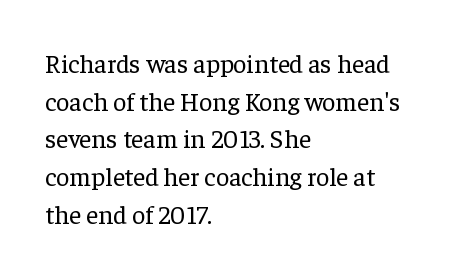
The image shows 26 px text type, upright; set left-aligned, normal line spacing (1.45x), normal letter spacing, not underlined.
